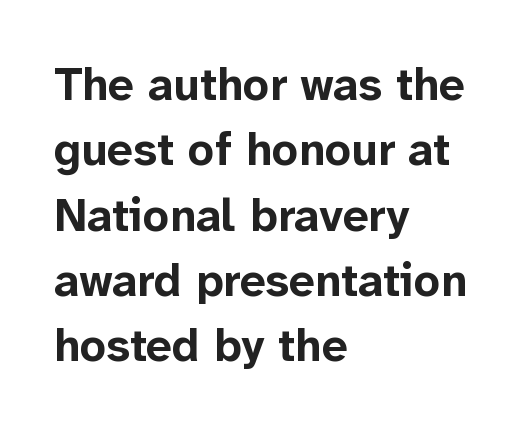
The image shows 46 px bold sans-serif type, upright; set left-aligned, normal line spacing (1.42x), normal letter spacing, not underlined; low stroke contrast and a medium x-height.
